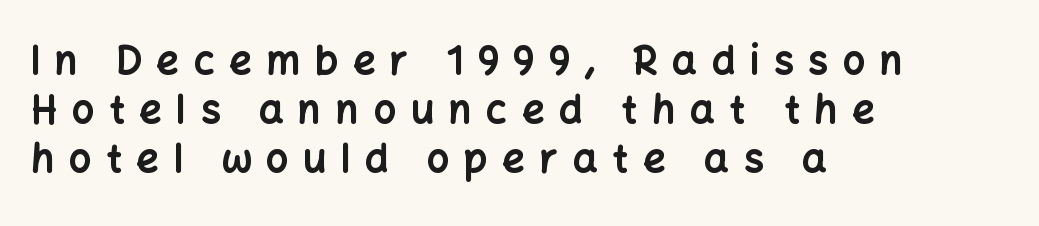
Posture: upright roman. The rendering shows plain stroke endings on the letterforms — a sans-serif design. Honestly, the letter spacing is so wide it's the main thing you notice. Quick note: interline space is typical.
